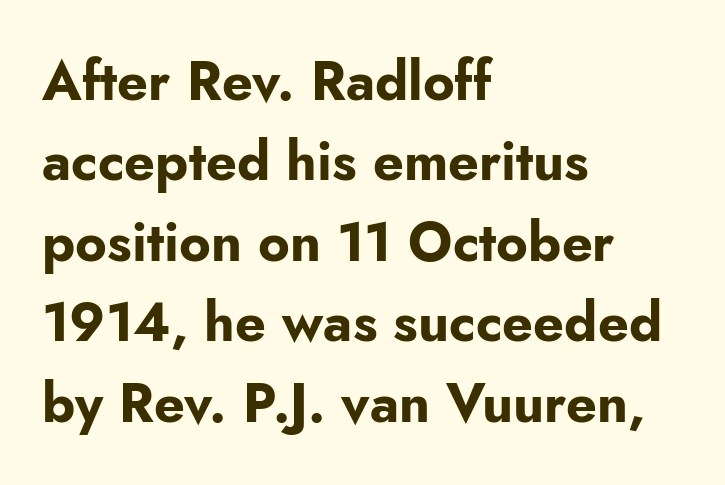
The image shows 54 px bold sans-serif type, upright; set left-aligned, normal line spacing (1.49x), normal letter spacing, not underlined; low stroke contrast and a small x-height.
